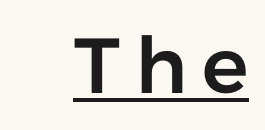
The image shows 78 px sans-serif type, upright; set underlined; low stroke contrast and a medium x-height.
